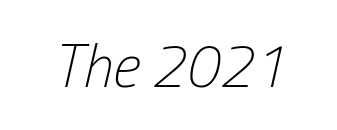
Q: Is the text bold? A: No.
Q: Is the text italic (slanted)? A: Yes, it leans right by about 13 degrees.
Q: Is the text underlined? A: No.
Q: Is the spacing between letters normal or unusually wide? A: Normal.
Q: Width (condensed, normal, or wide)? A: Condensed.
Q: Stroke contrast? A: Low.
Q: x-height? A: Medium.
Q: Monospaced? A: No.
